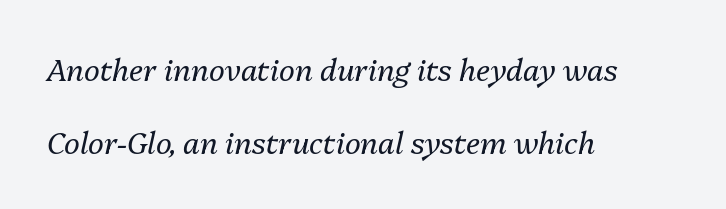
The image shows 30 px regular-weight type, italic (leaning right); set left-aligned, loose line spacing (2.43x), normal letter spacing, not underlined; medium stroke contrast and a medium x-height.
